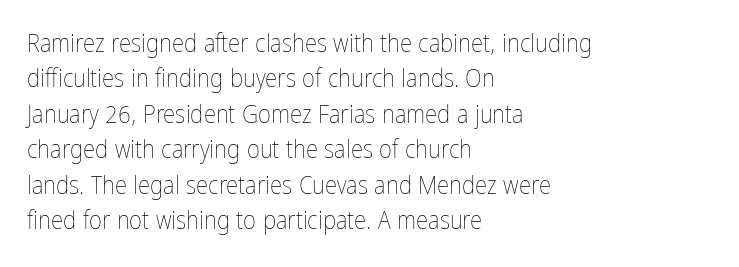
The image shows 25 px text type, upright; set left-aligned, normal line spacing (1.42x), normal letter spacing, not underlined.
